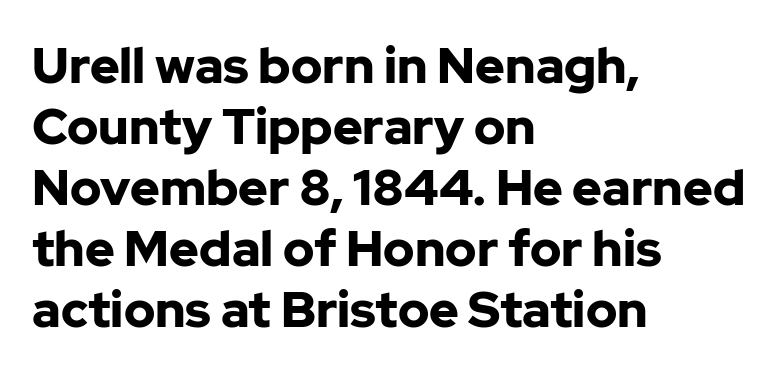
The image shows 50 px bold sans-serif type, upright; set left-aligned, line spacing 1.22x, normal letter spacing, not underlined; low stroke contrast and a medium x-height.
